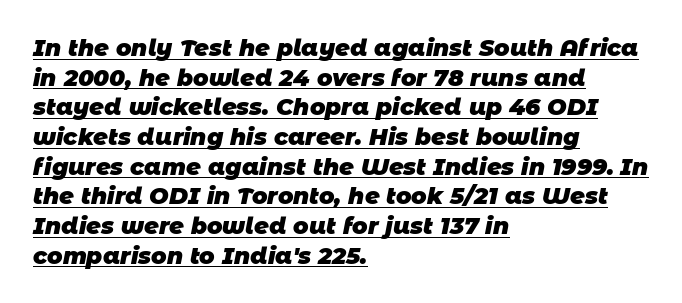
Q: Is the text bold? A: Yes.
Q: Is the text underlined? A: Yes.
Q: How is the paragraph aligned? A: Left-aligned.
Q: Is the spacing between letters normal or unusually wide? A: Normal.
Q: Is the spacing between lines tight, normal or loose? A: Normal.
